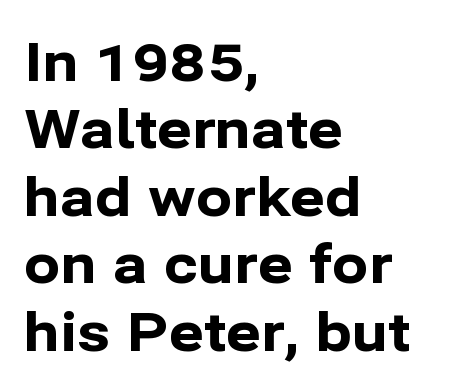
The image shows 54 px bold sans-serif type, upright; set left-aligned, normal line spacing (1.25x), normal letter spacing, not underlined; low stroke contrast and a medium x-height.
